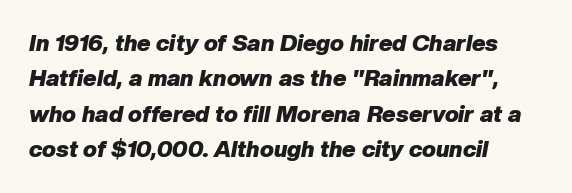
Tall strokes in this sample are angled rather than plumb. Characters follow at the spacing the type designer built in. The paragraph has a hard left edge and a soft right edge. These lines carry a lot of weight — the face is fully bold. The vertical gap from one line to the next is medium.
